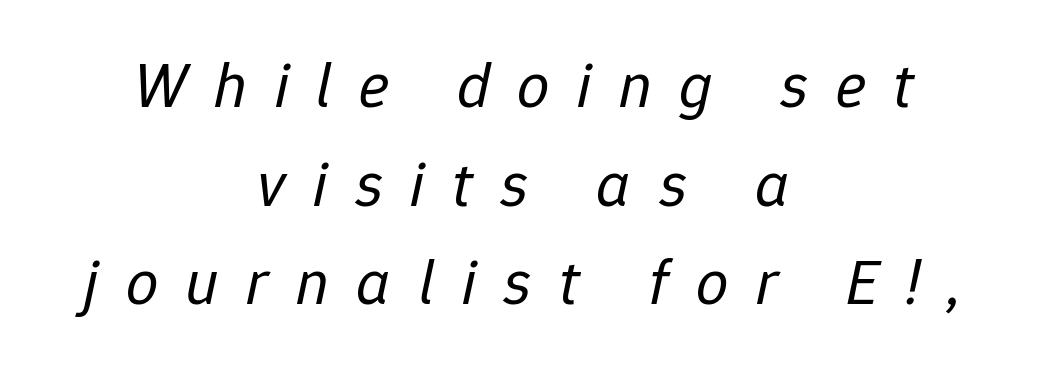
{"italic": "yes", "lean": "right", "slant_degrees": 12, "bold": "no", "weight": "regular", "width": "normal", "stroke_contrast": "low", "x_height": "medium", "monospaced": "no", "underline": "no", "align": "center", "line_spacing": "normal", "line_spacing_ratio": 1.54, "letter_spacing": "wide", "letter_spacing_em": 0.43, "glyph_px": 64}
